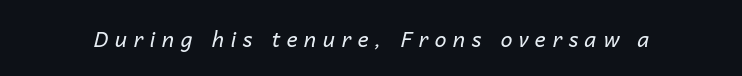
{"italic": "yes", "lean": "right", "slant_degrees": 14, "bold": "no", "underline": "no", "letter_spacing": "wide", "letter_spacing_em": 0.32, "glyph_px": 21}
